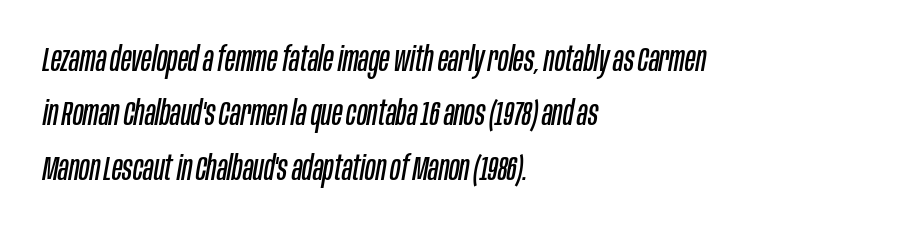
The image shows 34 px regular-weight, condensed type, italic (leaning right); set left-aligned, normal line spacing (1.6x), normal letter spacing, not underlined; low stroke contrast and a large x-height.
